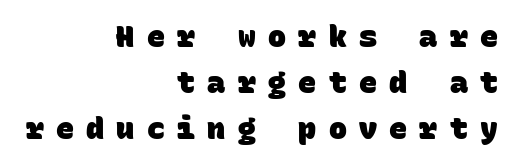
Just letters on the line, the space beneath them empty. Honestly, the letter spacing is so wide it's the main thing you notice. A typesetter would call this monospace, since all characters share one set width. The passage shown stacks its lines at a standard gap.
